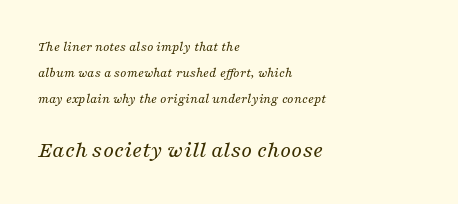
Q: Is the text bold? A: No.
Q: Is the text italic (slanted)? A: Yes, it leans right by about 16 degrees.
Q: Is the text underlined? A: No.
Q: How is the paragraph aligned? A: Left-aligned.
Q: Is the spacing between letters normal or unusually wide? A: Normal.
Q: Which block of text is set in a larger size, the first (top) or the second (bottom)? A: The second (bottom) one.
